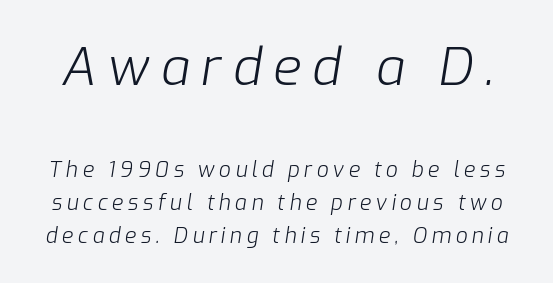
Q: Is the text bold? A: No.
Q: Is the text italic (slanted)? A: Yes, it leans right by about 9 degrees.
Q: Is the text underlined? A: No.
Q: Is the spacing between letters normal or unusually wide? A: Unusually wide.
Q: Is the spacing between lines tight, normal or loose? A: Normal.
Q: Which block of text is set in a larger size, the first (top) or the second (bottom)? A: The first (top) one.
Q: Width (condensed, normal, or wide)? A: Normal.
Q: Stroke contrast? A: Low.
Q: x-height? A: Medium.
Q: Monospaced? A: No.
